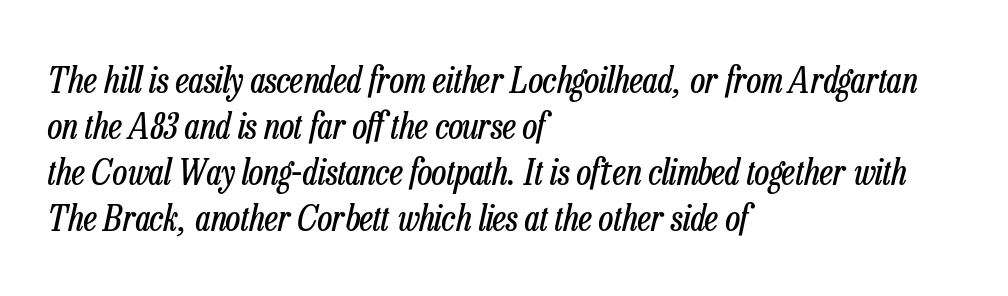
Varying glyph widths throughout — classic text-font behaviour. The letterforms sit at book weight or below. If you drew a ruler down the left edge, every line would touch it. A typesetter would call this leading conventional body-copy spacing.
